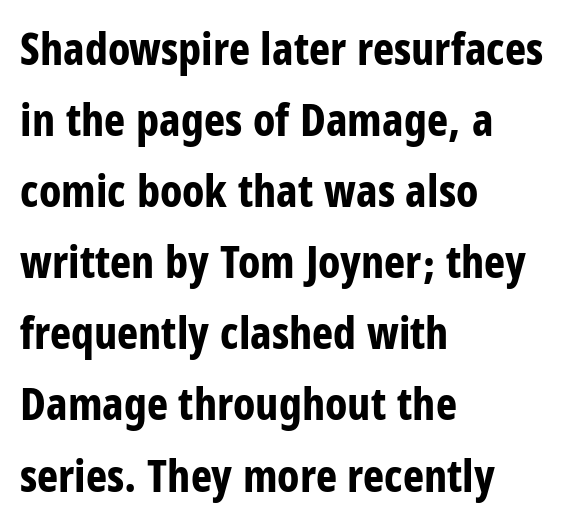
Q: Is the text bold? A: Yes.
Q: Is the text italic (slanted)? A: No, it is upright.
Q: Is the typeface a serif or a sans-serif typeface? A: Sans-serif.
Q: Is the text underlined? A: No.
Q: How is the paragraph aligned? A: Left-aligned.
Q: Is the spacing between letters normal or unusually wide? A: Normal.
Q: Is the spacing between lines tight, normal or loose? A: Normal.
Q: Width (condensed, normal, or wide)? A: Condensed.
Q: Stroke contrast? A: Low.
Q: x-height? A: Large.
Q: Monospaced? A: No.
